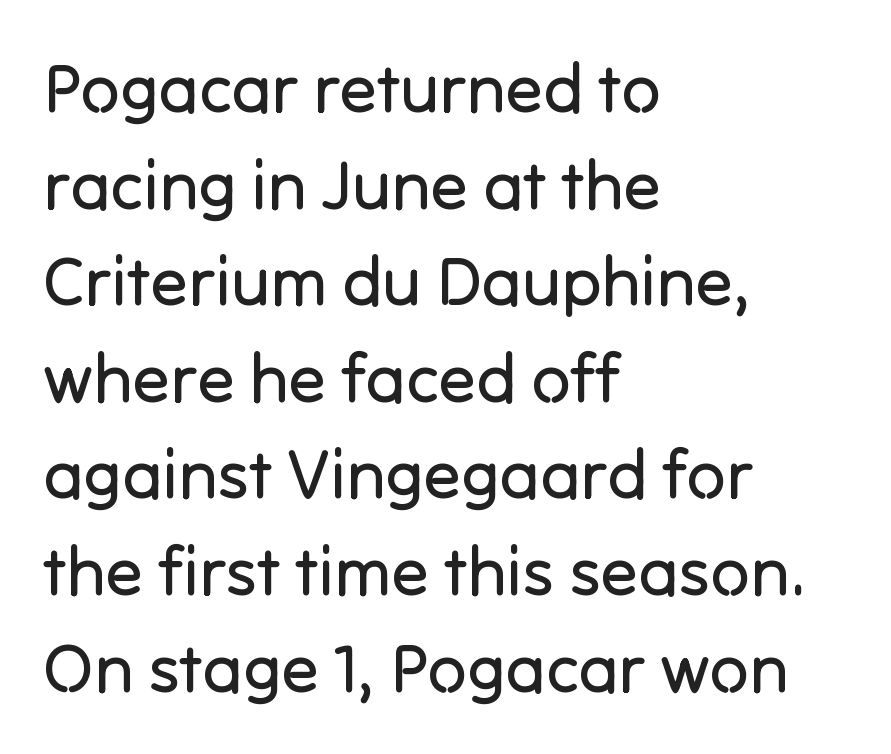
The image shows 69 px regular-weight sans-serif type, upright; set left-aligned, normal line spacing (1.4x), normal letter spacing, not underlined; low stroke contrast and a medium x-height.
